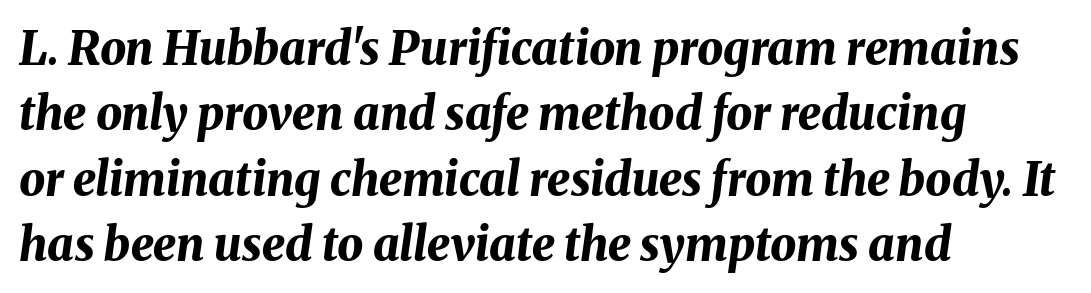
{"italic": "yes", "lean": "right", "slant_degrees": 8, "bold": "yes", "weight": "bold", "width": "normal", "stroke_contrast": "medium", "x_height": "medium", "monospaced": "no", "underline": "no", "align": "left", "line_spacing": "normal", "line_spacing_ratio": 1.42, "letter_spacing": "normal", "letter_spacing_em": 0.0, "glyph_px": 46}
